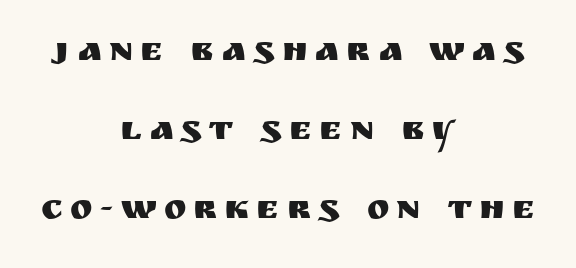
The baseline area is clear. Regarding leading, the lines here are spaced well apart. Is this a sans? Yes — the strokes have no serifs. Students, note that the glyphs here are deliberately spaced far apart. In terms of posture, this sample is upright. Leftover space on each line is divided equally before and after the words.
